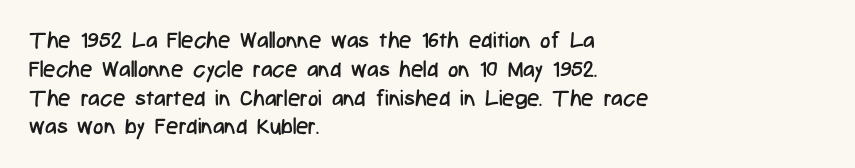
The image shows 22 px text type, upright; set left-aligned, normal line spacing (1.31x), normal letter spacing, not underlined.
